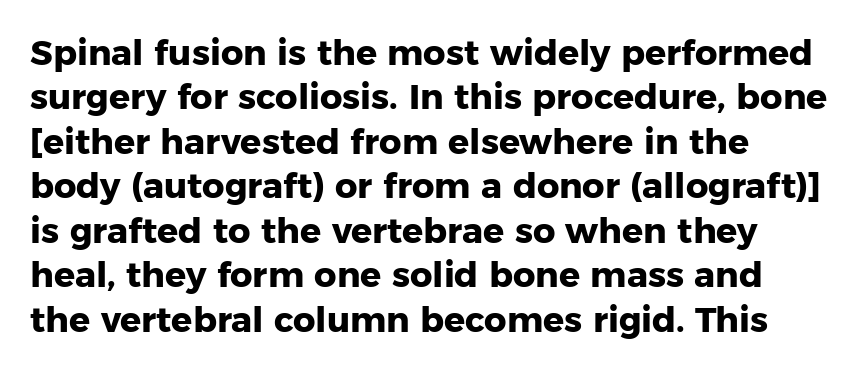
{"serif": "no", "italic": "no", "bold": "yes", "weight": "heavy", "width": "normal", "stroke_contrast": "low", "x_height": "medium", "monospaced": "no", "underline": "no", "align": "left", "line_spacing": "normal", "line_spacing_ratio": 1.27, "letter_spacing": "normal", "letter_spacing_em": 0.0, "glyph_px": 35}
